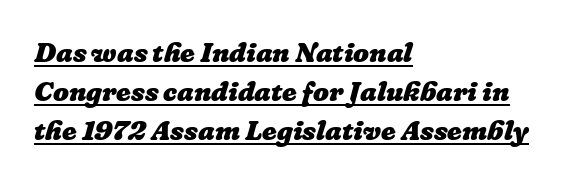
Each letter keeps its own natural width here, so spacing adapts to shape. This is underlined copy, the kind a proofreader might mark for attention. The gaps between neighbouring characters are ordinary and unremarkable. The rendering uses a bold face; every stroke is thick and dark.
